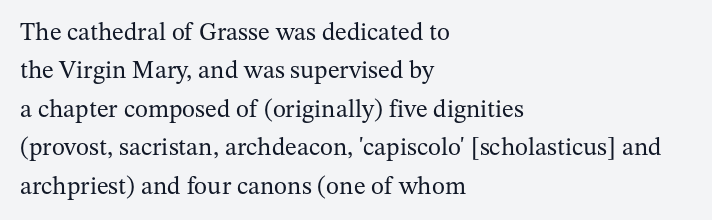
The image shows 25 px text type, upright; set left-aligned, normal line spacing (1.54x), normal letter spacing, not underlined.
